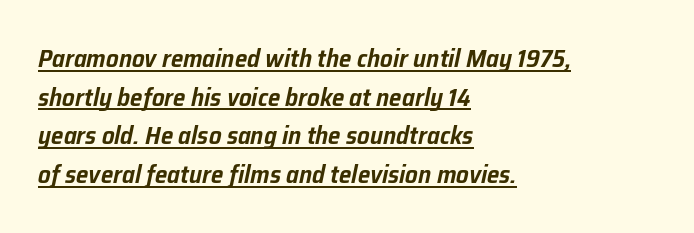
Emphasis-style slanted type is in use. Does the leading feel generous? No, just average. Which margin do the lines hug? The left one — the right edge is uneven. Quick note: underline on. Between one letter and the next there's only the usual sliver of space.
